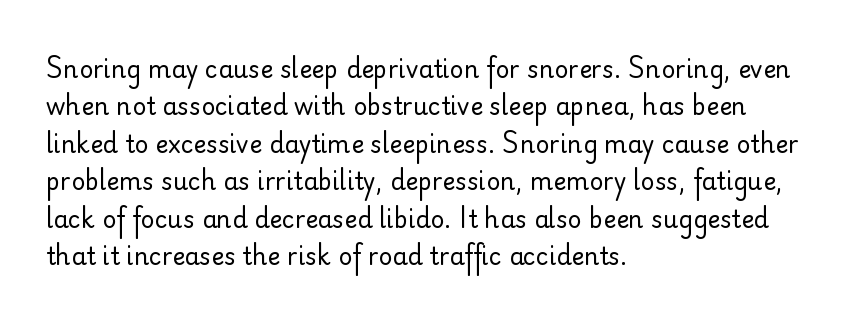
{"italic": "no", "bold": "no", "underline": "no", "align": "left", "line_spacing": "normal", "line_spacing_ratio": 1.56, "letter_spacing": "normal", "letter_spacing_em": 0.0, "glyph_px": 24}
